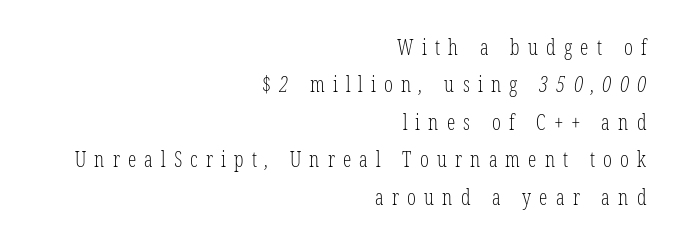
Q: Is the text bold? A: No.
Q: Is the text underlined? A: No.
Q: How is the paragraph aligned? A: Right-aligned.
Q: Is the spacing between letters normal or unusually wide? A: Unusually wide.
